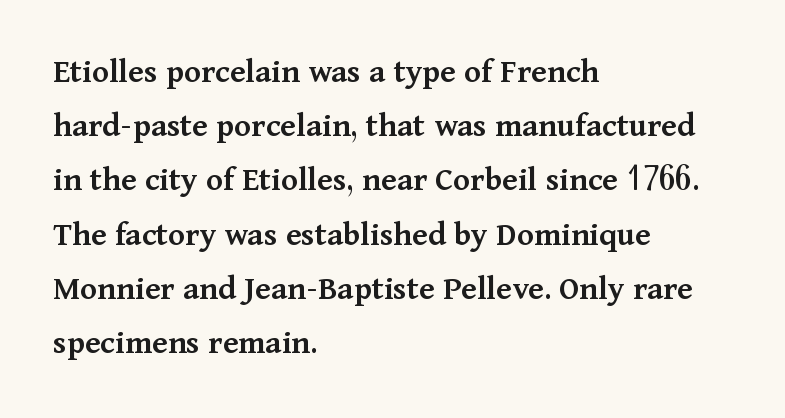
{"serif": "yes", "italic": "no", "bold": "semi", "weight": "semibold", "width": "normal", "stroke_contrast": "medium", "x_height": "medium", "monospaced": "no", "underline": "no", "align": "left", "line_spacing": "normal", "line_spacing_ratio": 1.55, "letter_spacing": "normal", "letter_spacing_em": 0.0, "glyph_px": 35}
